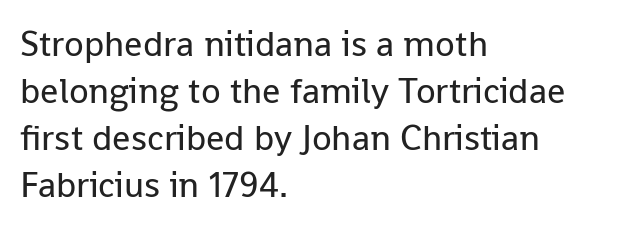
The image shows 36 px regular-weight sans-serif type, upright; set left-aligned, normal line spacing (1.31x), normal letter spacing, not underlined; low stroke contrast and a medium x-height.
